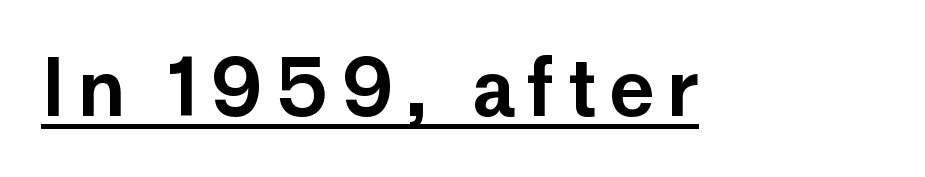
This sample has the flowing, uneven cadence of proportional lettering. This is underlined copy, the kind a proofreader might mark for attention. The glyphs in this specimen are sans serif. Does the lettering tilt? It doesn't — this is upright.
